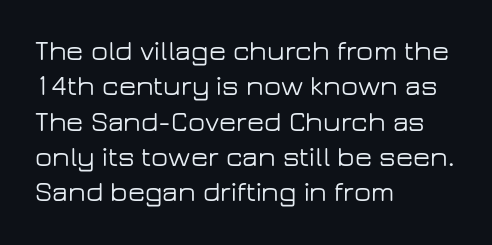
{"serif": "no", "italic": "no", "width": "wide", "stroke_contrast": "low", "x_height": "medium", "monospaced": "no", "underline": "no", "align": "left", "line_spacing": "normal", "line_spacing_ratio": 1.26, "letter_spacing": "normal", "letter_spacing_em": 0.0, "glyph_px": 28}
